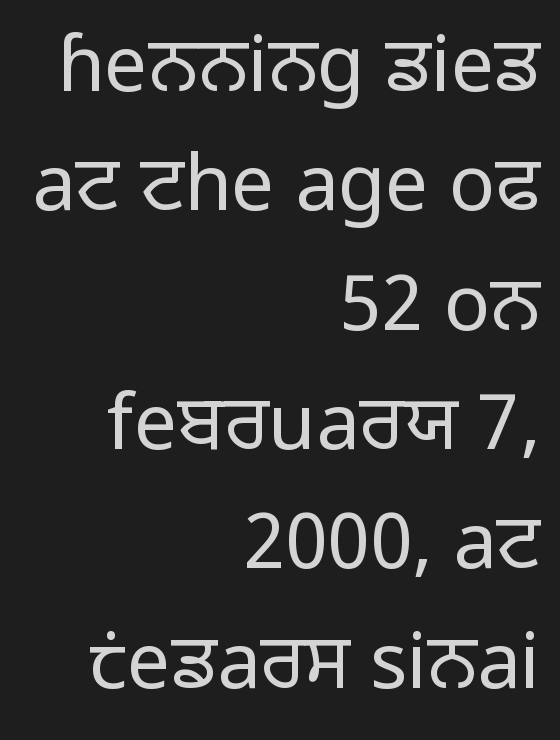
Q: Is the text bold? A: No.
Q: Is the text italic (slanted)? A: No, it is upright.
Q: Is the typeface a serif or a sans-serif typeface? A: Sans-serif.
Q: Is the text underlined? A: No.
Q: How is the paragraph aligned? A: Right-aligned.
Q: Is the spacing between letters normal or unusually wide? A: Normal.
Q: Is the spacing between lines tight, normal or loose? A: Normal.
Q: Width (condensed, normal, or wide)? A: Normal.
Q: Stroke contrast? A: Low.
Q: x-height? A: Medium.
Q: Monospaced? A: No.
